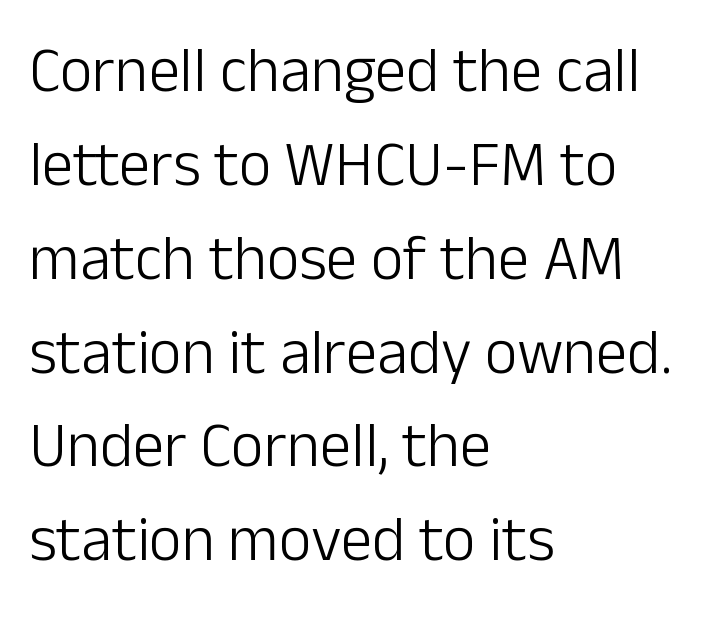
{"serif": "no", "italic": "no", "bold": "no", "weight": "light", "width": "normal", "stroke_contrast": "low", "x_height": "medium", "monospaced": "no", "underline": "no", "align": "left", "line_spacing": "normal", "line_spacing_ratio": 1.49, "letter_spacing": "normal", "letter_spacing_em": 0.0, "glyph_px": 63}
